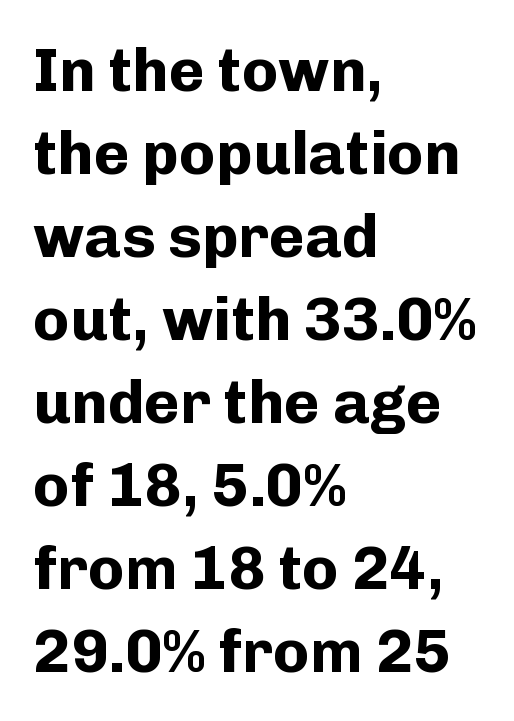
A clean baseline with only descenders dipping below it. This block has exactly the height ordinary leading produces. Designer's note — italics off, roman on. Each letter's strokes conclude bluntly, with no projecting serifs. This sample uses plain, unmodified letter spacing.
